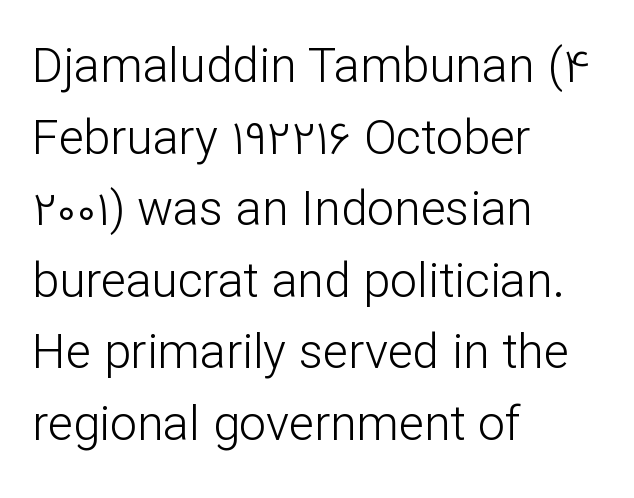
{"serif": "no", "italic": "no", "bold": "no", "weight": "light", "width": "normal", "stroke_contrast": "low", "x_height": "medium", "monospaced": "no", "underline": "no", "align": "left", "line_spacing": "normal", "line_spacing_ratio": 1.49, "letter_spacing": "normal", "letter_spacing_em": 0.0, "glyph_px": 48}
